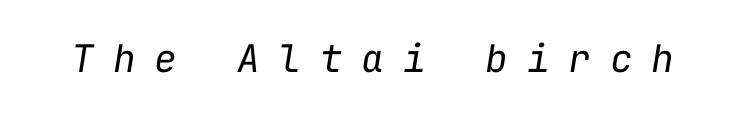
Q: Is the text bold? A: No.
Q: Is the text italic (slanted)? A: Yes, it leans right by about 9 degrees.
Q: Is the text underlined? A: No.
Q: Is the spacing between letters normal or unusually wide? A: Unusually wide.
Q: Width (condensed, normal, or wide)? A: Normal.
Q: Stroke contrast? A: Low.
Q: x-height? A: Medium.
Q: Monospaced? A: Yes.
